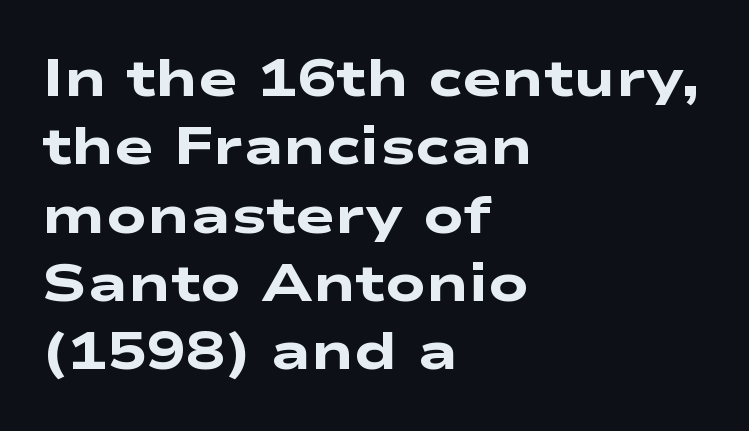
The foot of each line stays bare and open. Horizontal bands of white between lines are of average thickness. You'd pick this weight for a headline — it's a proper bold. What stands out about the letter spacing? Nothing — it is the standard amount. Stroke terminals: plain, sans-serif. These lines are rendered in a variable-pitch font.
